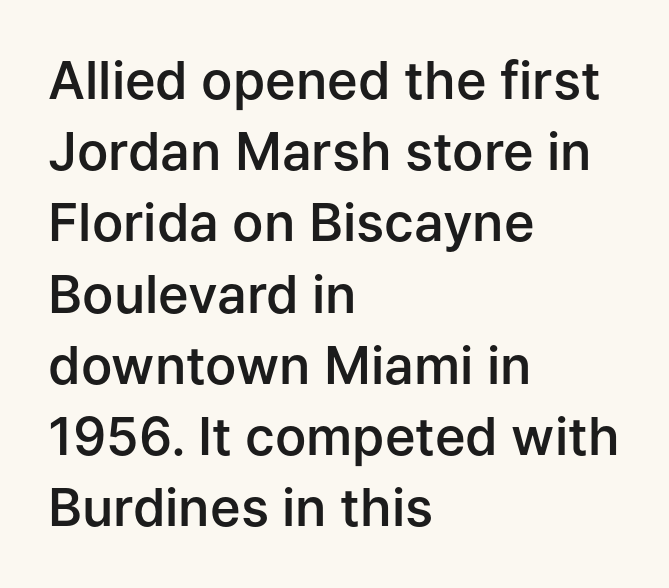
Q: Is the text bold? A: Semi-bold.
Q: Is the text italic (slanted)? A: No, it is upright.
Q: Is the typeface a serif or a sans-serif typeface? A: Sans-serif.
Q: Is the text underlined? A: No.
Q: How is the paragraph aligned? A: Left-aligned.
Q: Is the spacing between letters normal or unusually wide? A: Normal.
Q: Is the spacing between lines tight, normal or loose? A: Normal.
Q: Width (condensed, normal, or wide)? A: Normal.
Q: Stroke contrast? A: Low.
Q: x-height? A: Medium.
Q: Monospaced? A: No.
